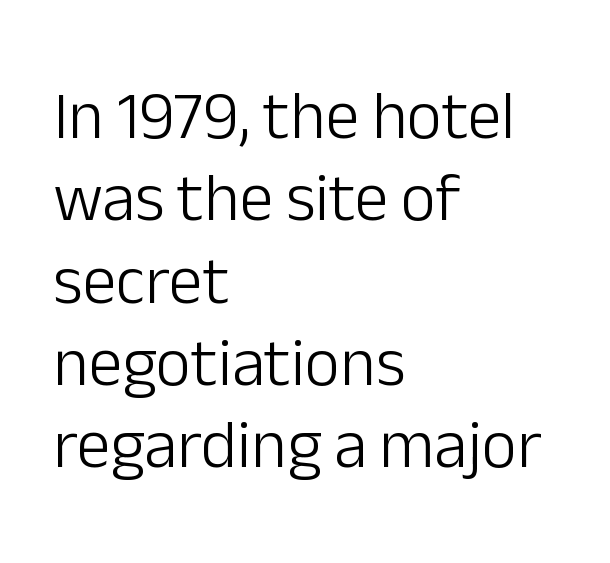
{"serif": "no", "italic": "no", "bold": "no", "weight": "light", "width": "normal", "stroke_contrast": "low", "x_height": "medium", "monospaced": "no", "underline": "no", "align": "left", "line_spacing_ratio": 1.21, "letter_spacing": "normal", "letter_spacing_em": 0.0, "glyph_px": 68}
